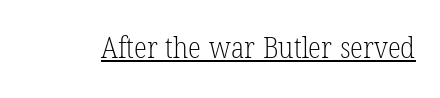
{"serif": "yes", "bold": "no", "weight": "light", "width": "condensed", "stroke_contrast": "low", "x_height": "medium", "monospaced": "no", "underline": "yes", "letter_spacing": "normal", "letter_spacing_em": 0.0, "glyph_px": 30}
